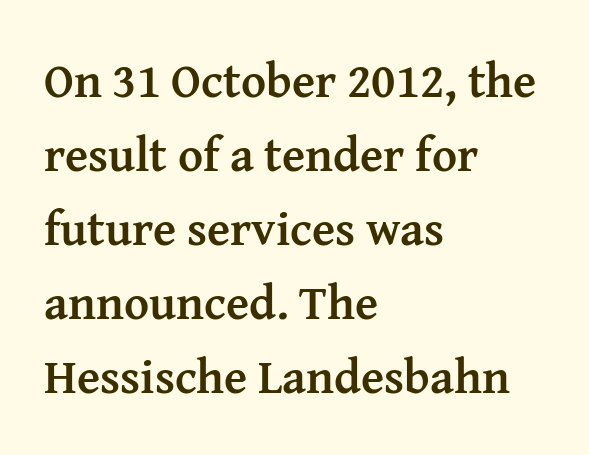
{"serif": "yes", "italic": "no", "bold": "yes", "weight": "semibold", "width": "normal", "stroke_contrast": "medium", "x_height": "medium", "monospaced": "no", "underline": "no", "align": "left", "line_spacing": "normal", "line_spacing_ratio": 1.54, "letter_spacing": "normal", "letter_spacing_em": 0.0, "glyph_px": 48}
